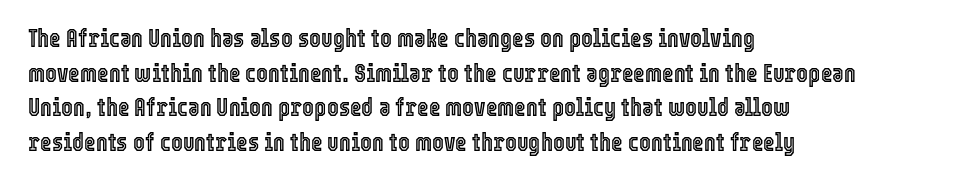
The image shows 25 px text type, upright; set left-aligned, normal line spacing (1.39x), normal letter spacing, not underlined.
